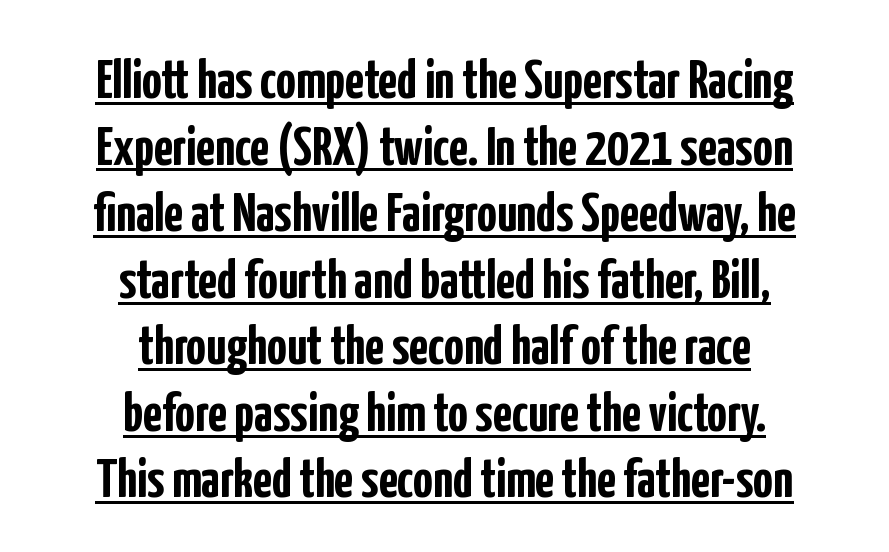
Q: Is the text bold? A: Yes.
Q: Is the text italic (slanted)? A: No, it is upright.
Q: Is the typeface a serif or a sans-serif typeface? A: Sans-serif.
Q: Is the text underlined? A: Yes.
Q: How is the paragraph aligned? A: Centered.
Q: Is the spacing between letters normal or unusually wide? A: Normal.
Q: Width (condensed, normal, or wide)? A: Condensed.
Q: Stroke contrast? A: Low.
Q: x-height? A: Medium.
Q: Monospaced? A: No.
